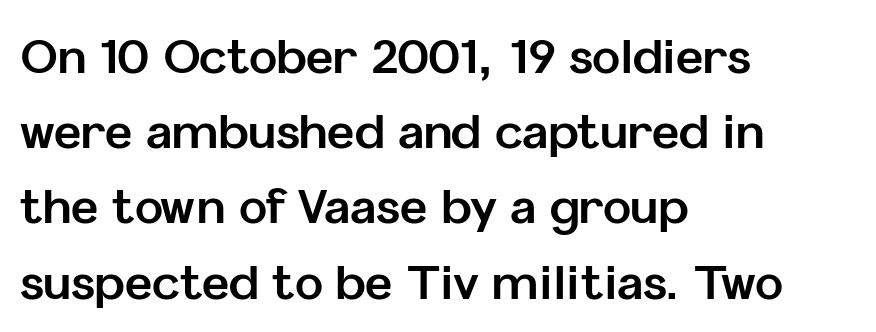
{"serif": "no", "italic": "no", "bold": "yes", "weight": "bold", "width": "normal", "stroke_contrast": "low", "x_height": "medium", "monospaced": "no", "underline": "no", "align": "left", "line_spacing": "normal", "line_spacing_ratio": 1.6, "letter_spacing": "normal", "letter_spacing_em": 0.0, "glyph_px": 47}
